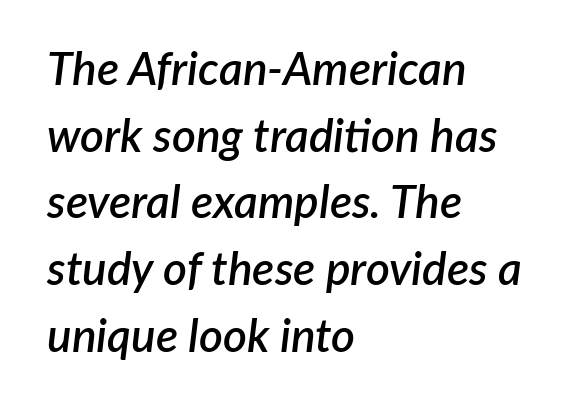
Rendered with sloped, italic letterforms. The lines in this sample share a left origin and differ only in where they stop. Slightly chunky letters — semibold, I'd say, not full bold. You could call the tracking neutral — neither tight nor loose.
